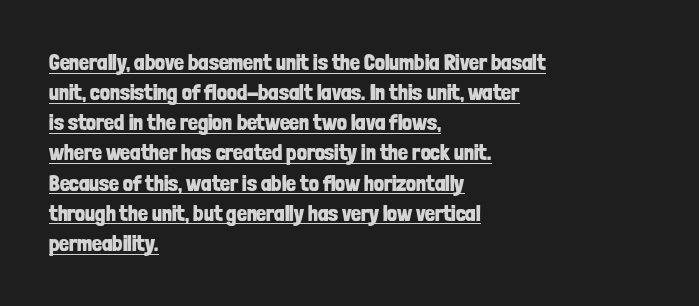
Q: Is the text bold? A: Yes.
Q: Is the text italic (slanted)? A: No, it is upright.
Q: Is the text underlined? A: Yes.
Q: How is the paragraph aligned? A: Left-aligned.
Q: Is the spacing between letters normal or unusually wide? A: Normal.
Q: Is the spacing between lines tight, normal or loose? A: Normal.
